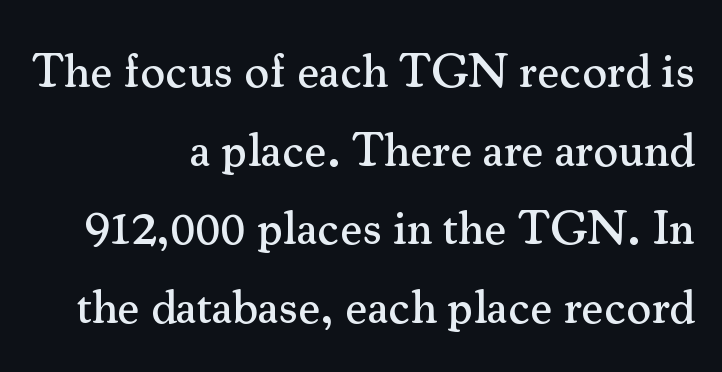
{"serif": "yes", "italic": "no", "width": "normal", "stroke_contrast": "medium", "x_height": "small", "monospaced": "no", "underline": "no", "align": "right", "line_spacing": "normal", "line_spacing_ratio": 1.64, "letter_spacing": "normal", "letter_spacing_em": 0.0, "glyph_px": 48}
